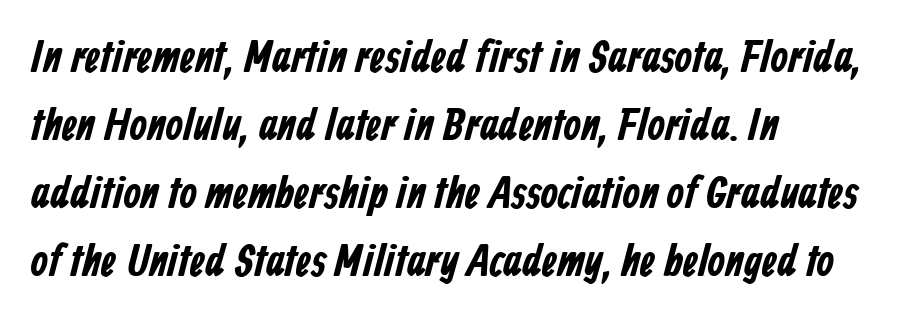
The image shows 45 px bold, condensed sans-serif type; set left-aligned, normal line spacing (1.51x), normal letter spacing, not underlined; low stroke contrast and a medium x-height.
